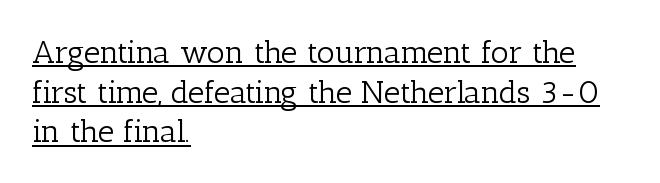
Q: Is the text bold? A: No.
Q: Is the text italic (slanted)? A: No, it is upright.
Q: Is the typeface a serif or a sans-serif typeface? A: Serif.
Q: Is the text underlined? A: Yes.
Q: How is the paragraph aligned? A: Left-aligned.
Q: Is the spacing between letters normal or unusually wide? A: Normal.
Q: Width (condensed, normal, or wide)? A: Normal.
Q: Stroke contrast? A: Low.
Q: x-height? A: Medium.
Q: Monospaced? A: No.
